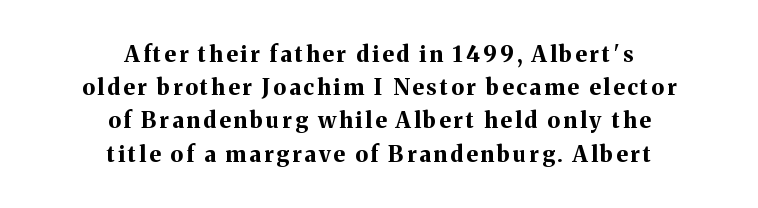
{"italic": "no", "bold": "yes", "underline": "no", "align": "center", "line_spacing": "normal", "line_spacing_ratio": 1.51, "glyph_px": 22}
